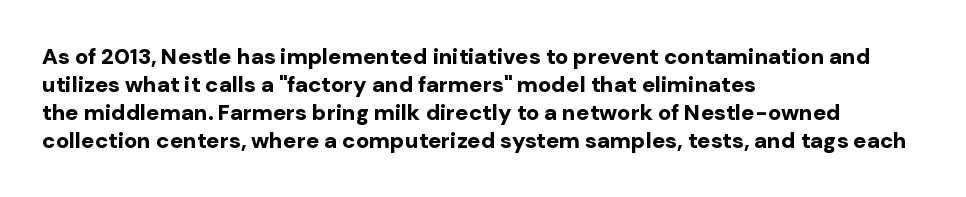
The image shows 22 px bold type, upright; set left-aligned, normal line spacing (1.27x), normal letter spacing, not underlined.
